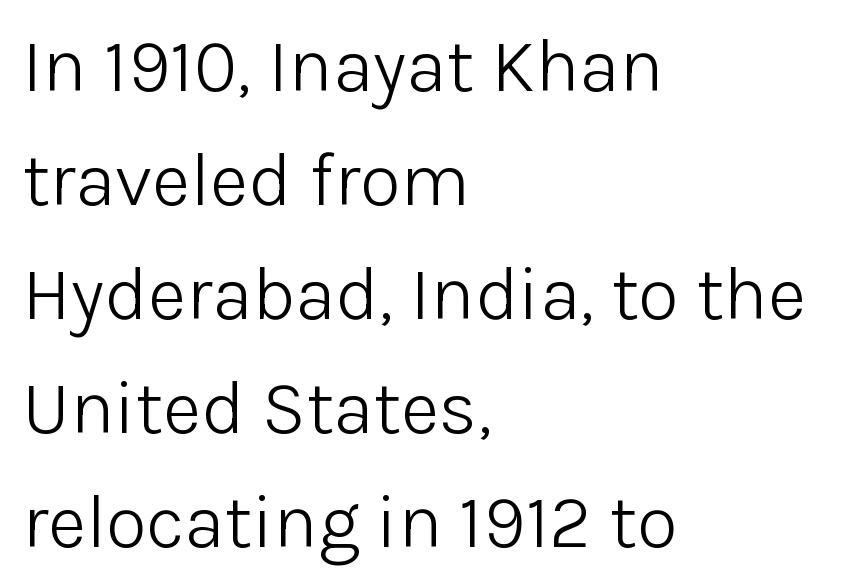
The image shows 75 px light sans-serif type, upright; set left-aligned, normal line spacing (1.52x), normal letter spacing, not underlined; low stroke contrast and a medium x-height.
